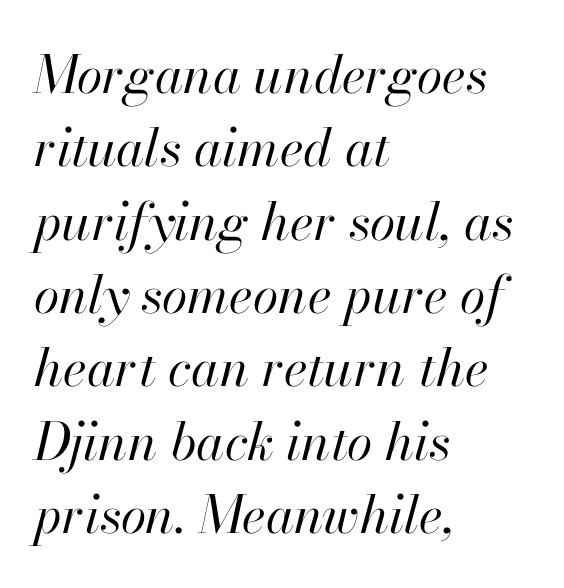
{"italic": "yes", "lean": "right", "slant_degrees": 13, "bold": "no", "weight": "regular", "width": "normal", "stroke_contrast": "high", "x_height": "small", "monospaced": "no", "underline": "no", "align": "left", "line_spacing": "normal", "line_spacing_ratio": 1.41, "letter_spacing": "normal", "letter_spacing_em": 0.0, "glyph_px": 52}
